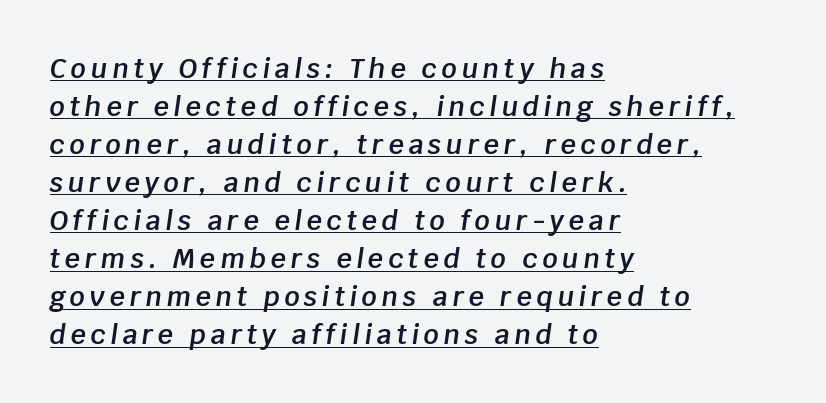
The image shows 27 px text type, italic (leaning right); set left-aligned, normal line spacing (1.41x), underlined.
